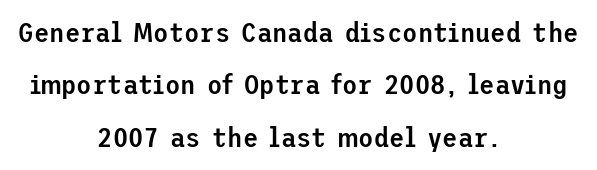
The image shows 28 px semibold sans-serif type, upright; set centered, line spacing 1.87x, normal letter spacing, not underlined; low stroke contrast and a medium x-height.
